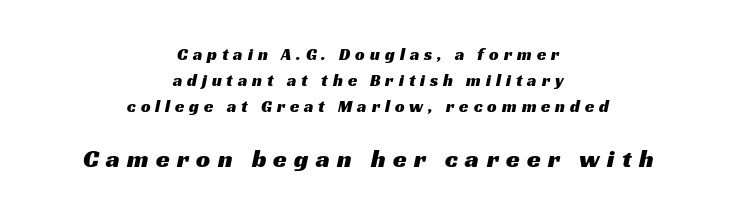
{"underline": "no", "align": "center", "line_spacing": "normal", "line_spacing_ratio": 1.54, "letter_spacing": "wide", "letter_spacing_em": 0.29, "larger_block": "second", "size_ratio": 1.47, "glyph_px": 25}
